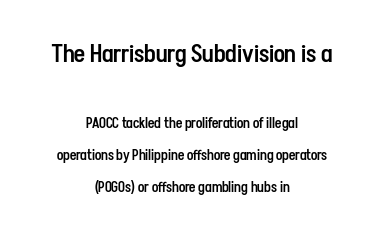
{"italic": "no", "bold": "semi", "underline": "no", "align": "center", "line_spacing": "loose", "line_spacing_ratio": 2.31, "letter_spacing": "normal", "letter_spacing_em": 0.0, "larger_block": "first", "size_ratio": 1.71, "glyph_px": 24}
